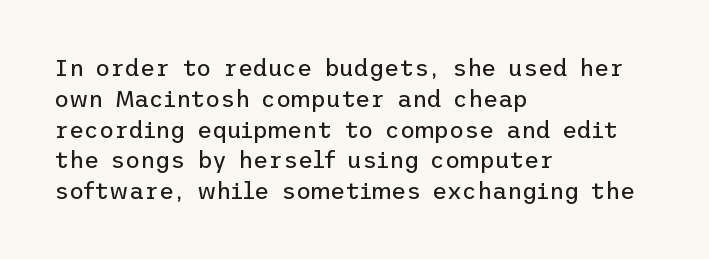
The image shows 23 px text type, upright; set left-aligned, normal line spacing (1.34x), normal letter spacing, not underlined.
